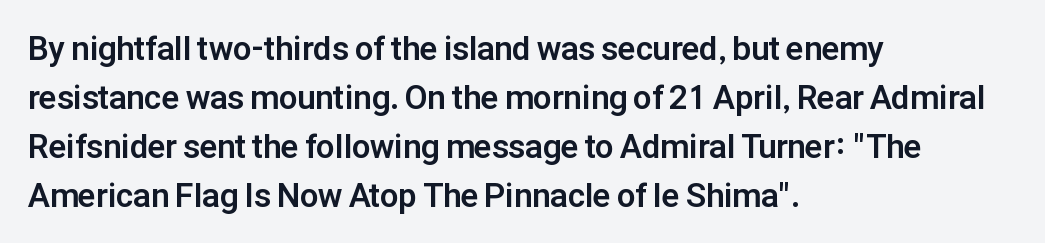
Just letters on the line, the space beneath them empty. Font category for this specimen: sans-serif. Proportional: the letters do not fall into vertical columns. Does extra space separate the letters? No, they use regular spacing. How would I describe the line gaps? Plain and ordinary.
